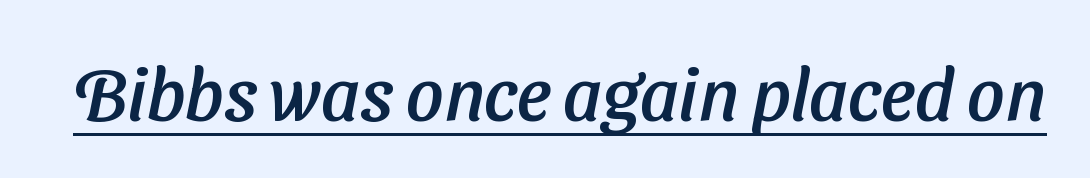
Q: Is the typeface a serif or a sans-serif typeface? A: Sans-serif.
Q: Is the text underlined? A: Yes.
Q: Is the spacing between letters normal or unusually wide? A: Normal.
Q: Width (condensed, normal, or wide)? A: Normal.
Q: Stroke contrast? A: Low.
Q: x-height? A: Medium.
Q: Monospaced? A: No.
